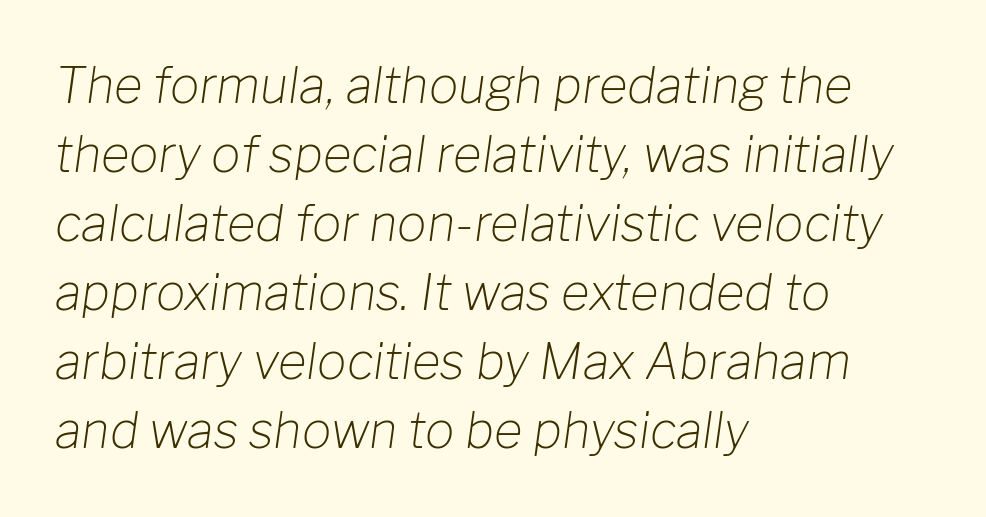
{"italic": "yes", "lean": "right", "slant_degrees": 8, "bold": "no", "weight": "light", "width": "normal", "stroke_contrast": "low", "x_height": "medium", "monospaced": "no", "underline": "no", "align": "left", "line_spacing": "normal", "line_spacing_ratio": 1.41, "letter_spacing": "normal", "letter_spacing_em": 0.0, "glyph_px": 49}
